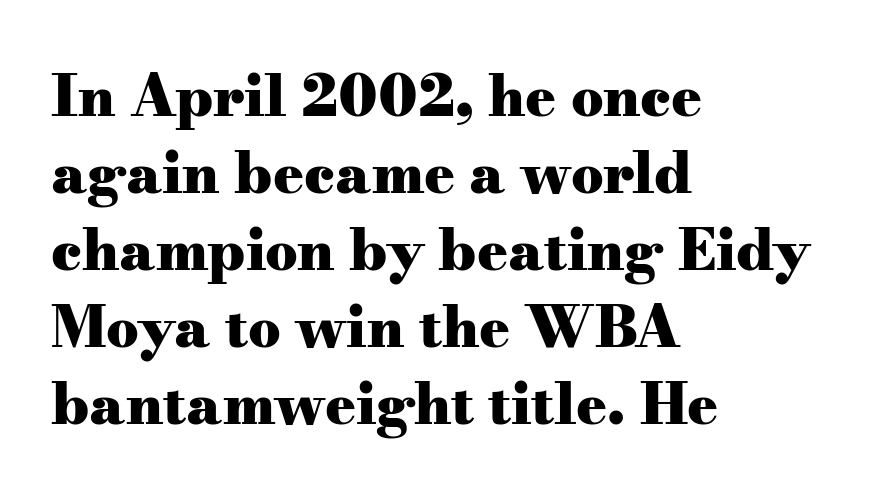
Its strokes are broad and dark, the hallmark of bold type. The type family on display is of the serif kind. The rendering anchors every line to the left-hand side. Regular leading.
